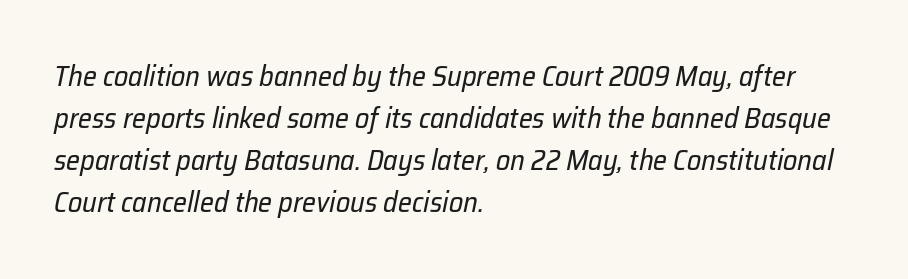
Q: Is the text bold? A: No.
Q: Is the text italic (slanted)? A: Yes, it leans right by about 12 degrees.
Q: Is the text underlined? A: No.
Q: How is the paragraph aligned? A: Left-aligned.
Q: Is the spacing between letters normal or unusually wide? A: Normal.
Q: Is the spacing between lines tight, normal or loose? A: Normal.
Q: Width (condensed, normal, or wide)? A: Normal.
Q: Stroke contrast? A: Low.
Q: x-height? A: Medium.
Q: Monospaced? A: No.
